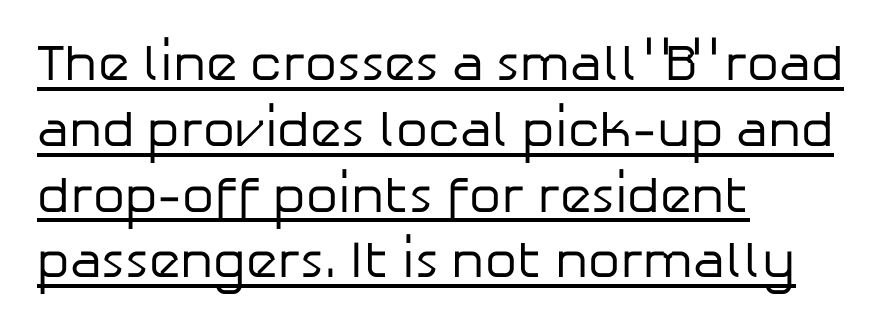
Q: Is the text bold? A: No.
Q: Is the text italic (slanted)? A: No, it is upright.
Q: Is the typeface a serif or a sans-serif typeface? A: Sans-serif.
Q: Is the text underlined? A: Yes.
Q: How is the paragraph aligned? A: Left-aligned.
Q: Is the spacing between letters normal or unusually wide? A: Normal.
Q: Is the spacing between lines tight, normal or loose? A: Normal.
Q: Width (condensed, normal, or wide)? A: Normal.
Q: Stroke contrast? A: Low.
Q: x-height? A: Medium.
Q: Monospaced? A: No.
